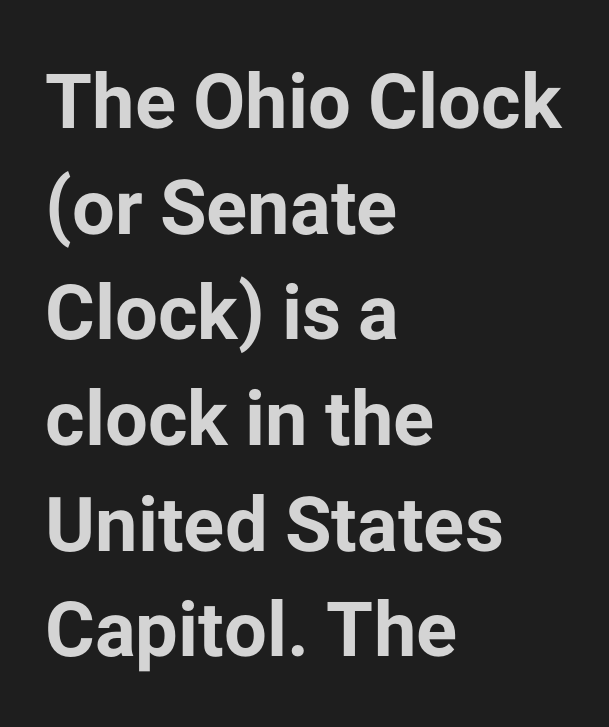
The image shows 76 px bold sans-serif type, upright; set left-aligned, normal line spacing (1.39x), normal letter spacing, not underlined; low stroke contrast and a medium x-height.
